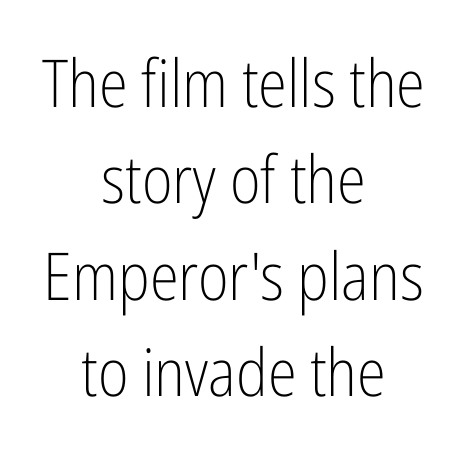
{"serif": "no", "italic": "no", "bold": "no", "weight": "light", "width": "condensed", "stroke_contrast": "low", "x_height": "medium", "monospaced": "no", "underline": "no", "align": "center", "line_spacing": "normal", "line_spacing_ratio": 1.46, "letter_spacing": "normal", "letter_spacing_em": 0.0, "glyph_px": 66}
